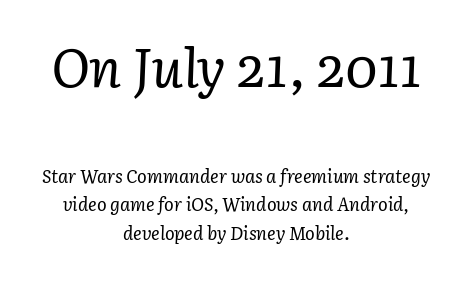
Q: Is the text bold? A: No.
Q: Is the text italic (slanted)? A: Yes, it leans right by about 3 degrees.
Q: Is the typeface a serif or a sans-serif typeface? A: Serif.
Q: Is the text underlined? A: No.
Q: How is the paragraph aligned? A: Centered.
Q: Is the spacing between letters normal or unusually wide? A: Normal.
Q: Is the spacing between lines tight, normal or loose? A: Normal.
Q: Which block of text is set in a larger size, the first (top) or the second (bottom)? A: The first (top) one.
Q: Width (condensed, normal, or wide)? A: Normal.
Q: Stroke contrast? A: Low.
Q: x-height? A: Medium.
Q: Monospaced? A: No.
